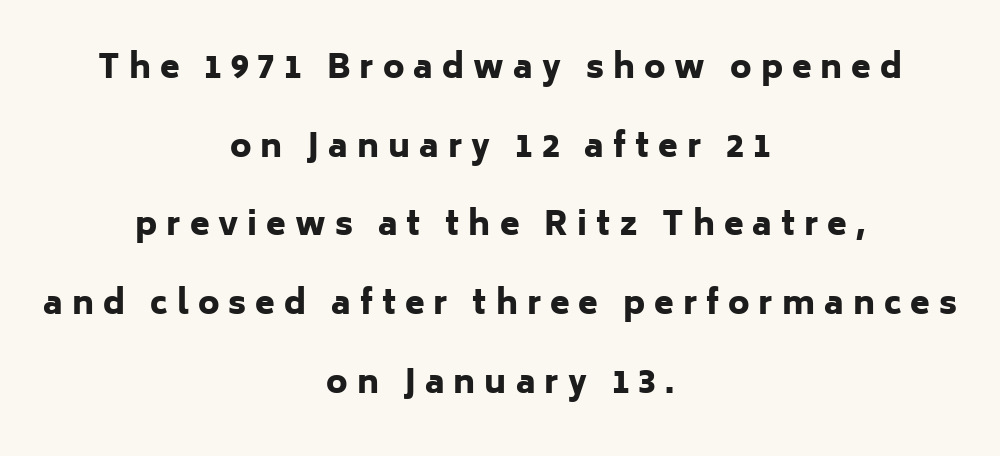
The image shows 32 px heavy sans-serif type, upright; set centered, loose line spacing (2.46x), unusually wide letter spacing (+0.28 em), not underlined; low stroke contrast and a medium x-height.
